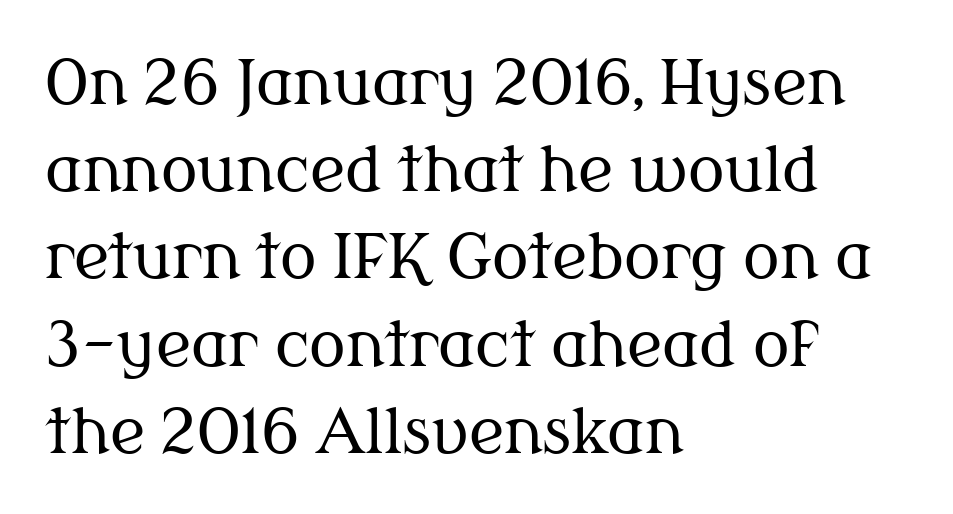
{"serif": "yes", "italic": "no", "bold": "no", "weight": "regular", "width": "normal", "stroke_contrast": "medium", "x_height": "medium", "monospaced": "no", "underline": "no", "align": "left", "line_spacing": "normal", "line_spacing_ratio": 1.43, "letter_spacing": "normal", "letter_spacing_em": 0.0, "glyph_px": 61}
